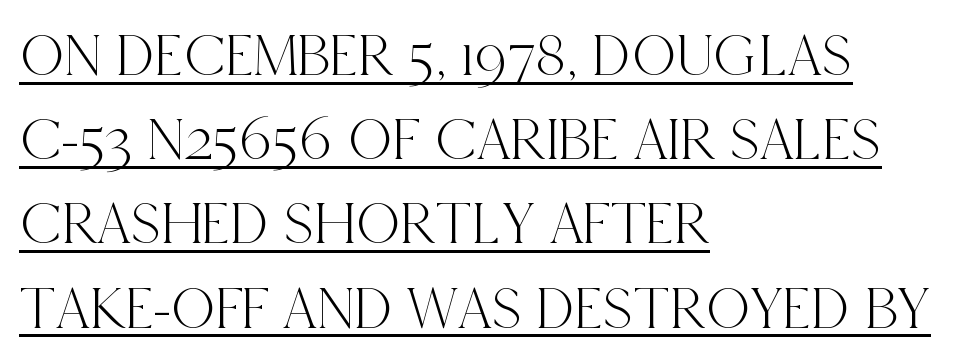
Q: Is the text italic (slanted)? A: No, it is upright.
Q: Is the typeface a serif or a sans-serif typeface? A: Serif.
Q: Is the text underlined? A: Yes.
Q: How is the paragraph aligned? A: Left-aligned.
Q: Is the spacing between letters normal or unusually wide? A: Normal.
Q: Is the spacing between lines tight, normal or loose? A: Normal.
Q: Width (condensed, normal, or wide)? A: Condensed.
Q: x-height? A: Large.
Q: Monospaced? A: No.
